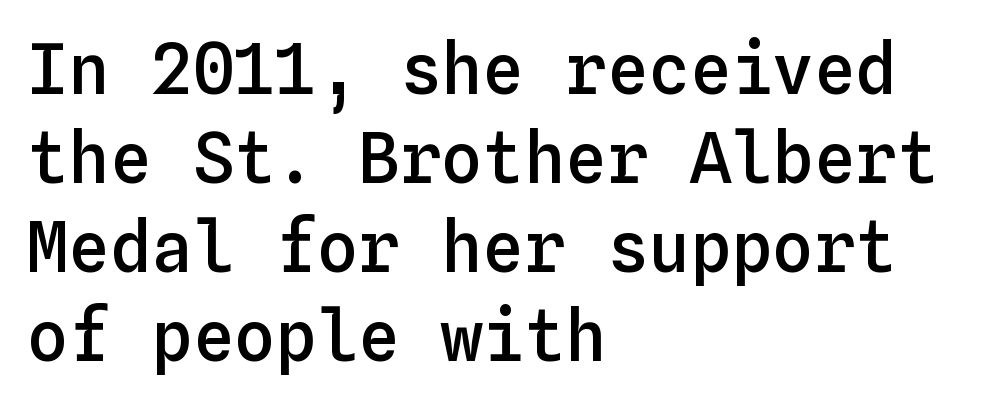
Q: Is the text bold? A: Semi-bold.
Q: Is the text italic (slanted)? A: No, it is upright.
Q: Is the text underlined? A: No.
Q: How is the paragraph aligned? A: Left-aligned.
Q: Is the spacing between letters normal or unusually wide? A: Normal.
Q: Is the spacing between lines tight, normal or loose? A: Normal.
Q: Width (condensed, normal, or wide)? A: Normal.
Q: Stroke contrast? A: Low.
Q: x-height? A: Medium.
Q: Monospaced? A: Yes.
